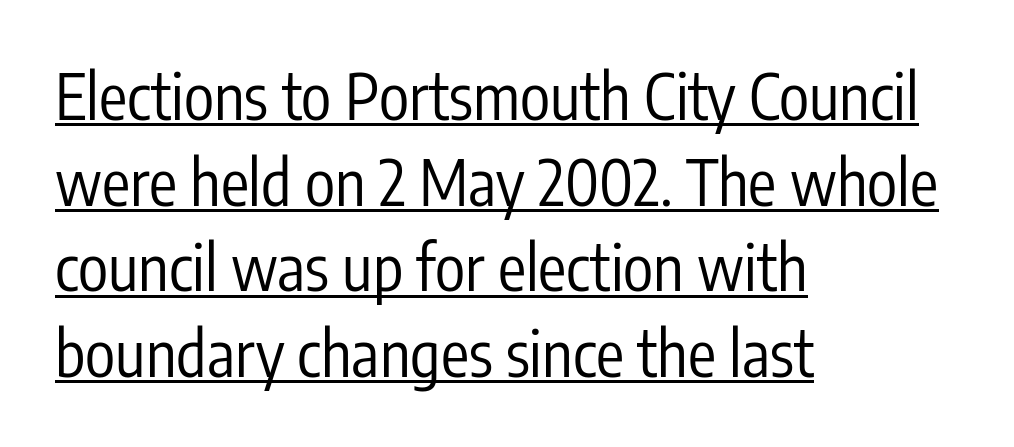
Q: Is the text bold? A: No.
Q: Is the text italic (slanted)? A: No, it is upright.
Q: Is the typeface a serif or a sans-serif typeface? A: Sans-serif.
Q: Is the text underlined? A: Yes.
Q: How is the paragraph aligned? A: Left-aligned.
Q: Is the spacing between letters normal or unusually wide? A: Normal.
Q: Is the spacing between lines tight, normal or loose? A: Normal.
Q: Width (condensed, normal, or wide)? A: Condensed.
Q: Stroke contrast? A: Low.
Q: x-height? A: Medium.
Q: Monospaced? A: No.
